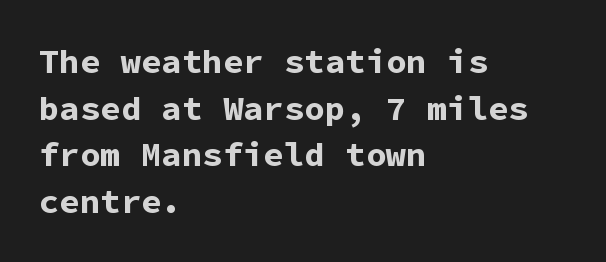
The image shows 34 px bold sans-serif type, upright, monospaced; set left-aligned, normal line spacing (1.37x), normal letter spacing, not underlined; low stroke contrast and a medium x-height.
